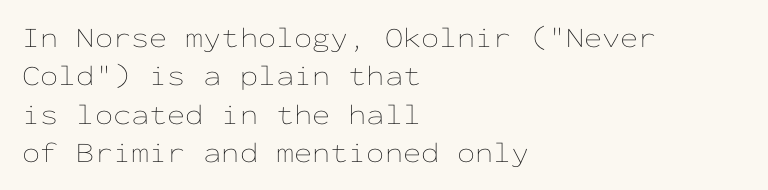
Q: Is the text bold? A: No.
Q: Is the text italic (slanted)? A: No, it is upright.
Q: Is the text underlined? A: No.
Q: How is the paragraph aligned? A: Left-aligned.
Q: Is the spacing between letters normal or unusually wide? A: Normal.
Q: Is the spacing between lines tight, normal or loose? A: Normal.
Q: Width (condensed, normal, or wide)? A: Wide.
Q: Stroke contrast? A: Low.
Q: x-height? A: Medium.
Q: Monospaced? A: Yes.
